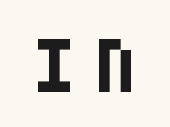
The image shows 78 px bold, condensed sans-serif type, upright; set unusually wide letter spacing (+0.23 em), not underlined; low stroke contrast and a large x-height.
